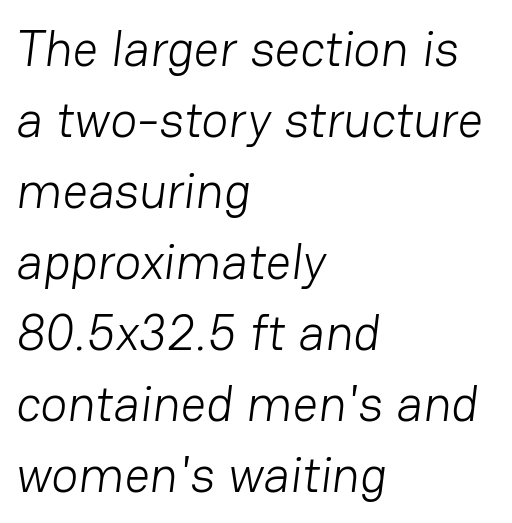
Q: Is the text bold? A: No.
Q: Is the typeface a serif or a sans-serif typeface? A: Sans-serif.
Q: Is the text underlined? A: No.
Q: How is the paragraph aligned? A: Left-aligned.
Q: Is the spacing between letters normal or unusually wide? A: Normal.
Q: Is the spacing between lines tight, normal or loose? A: Normal.
Q: Width (condensed, normal, or wide)? A: Normal.
Q: Stroke contrast? A: Low.
Q: x-height? A: Medium.
Q: Monospaced? A: No.
